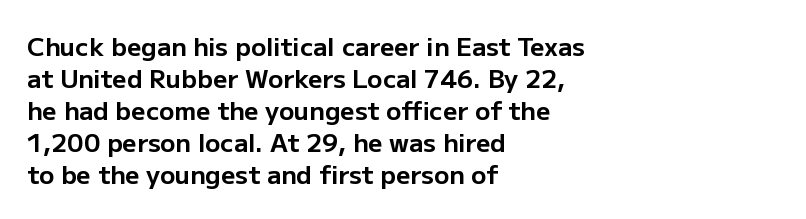
Q: Is the text bold? A: Yes.
Q: Is the text italic (slanted)? A: No, it is upright.
Q: Is the text underlined? A: No.
Q: How is the paragraph aligned? A: Left-aligned.
Q: Is the spacing between letters normal or unusually wide? A: Normal.
Q: Is the spacing between lines tight, normal or loose? A: Normal.
